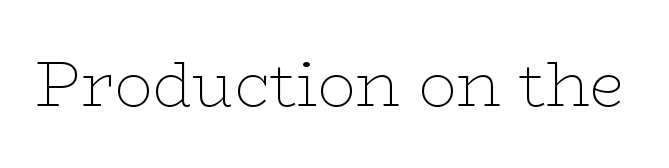
The image shows 63 px thin, wide serif type, upright; set normal letter spacing, not underlined; low stroke contrast and a medium x-height.
